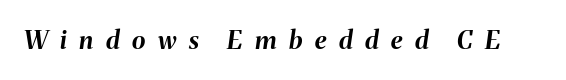
Q: Is the text bold? A: Yes.
Q: Is the text italic (slanted)? A: Yes, it leans right by about 8 degrees.
Q: Is the text underlined? A: No.
Q: Is the spacing between letters normal or unusually wide? A: Unusually wide.
